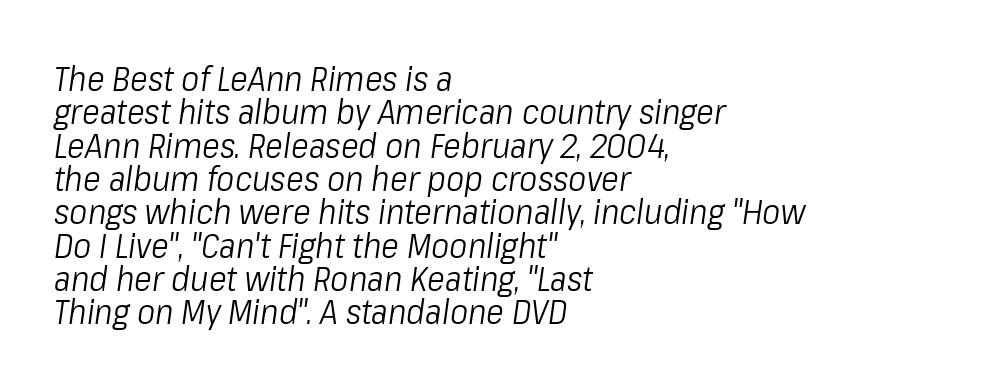
Q: Is the text bold? A: No.
Q: Is the text italic (slanted)? A: Yes, it leans right by about 8 degrees.
Q: Is the text underlined? A: No.
Q: How is the paragraph aligned? A: Left-aligned.
Q: Is the spacing between letters normal or unusually wide? A: Normal.
Q: Is the spacing between lines tight, normal or loose? A: Tight.
Q: Width (condensed, normal, or wide)? A: Condensed.
Q: Stroke contrast? A: Low.
Q: x-height? A: Medium.
Q: Monospaced? A: No.
